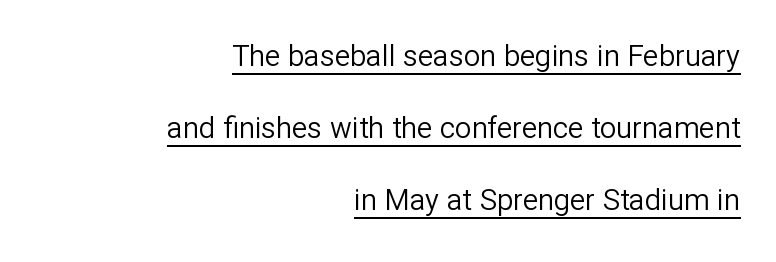
The image shows 29 px regular-weight sans-serif type, upright; set right-aligned, loose line spacing (2.48x), normal letter spacing, underlined; low stroke contrast and a medium x-height.
